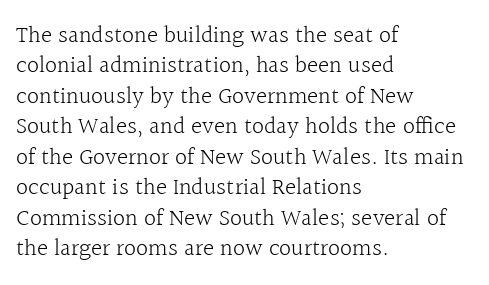
Q: Is the text bold? A: No.
Q: Is the text italic (slanted)? A: No, it is upright.
Q: Is the text underlined? A: No.
Q: How is the paragraph aligned? A: Left-aligned.
Q: Is the spacing between letters normal or unusually wide? A: Normal.
Q: Is the spacing between lines tight, normal or loose? A: Normal.
